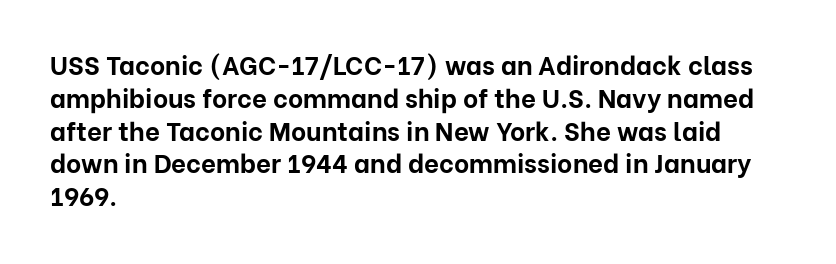
{"italic": "no", "bold": "yes", "underline": "no", "align": "left", "line_spacing": "normal", "line_spacing_ratio": 1.26, "letter_spacing": "normal", "letter_spacing_em": 0.0, "glyph_px": 26}
